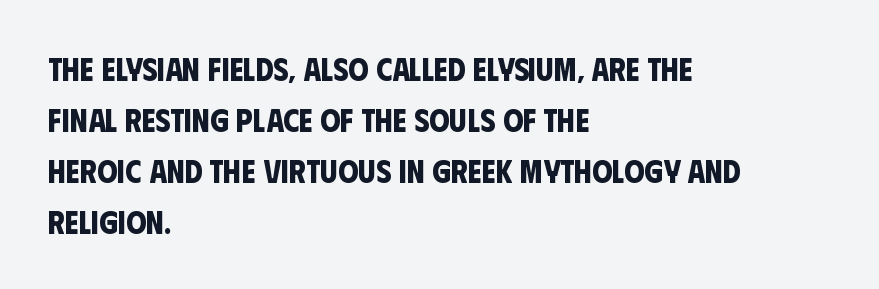
Tracking value appears to be zero — textbook default spacing. Typographically, this falls in the sans-serif category. Unmarked baselines from the first word to the last. As a designer I'd log this as weight 700, bold.
